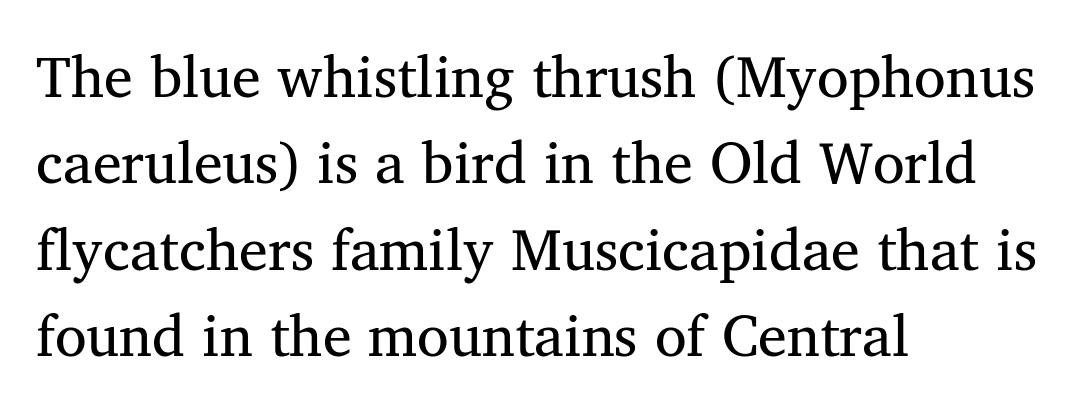
The image shows 58 px regular-weight serif type, upright; set left-aligned, normal line spacing (1.49x), normal letter spacing, not underlined; medium stroke contrast and a medium x-height.
